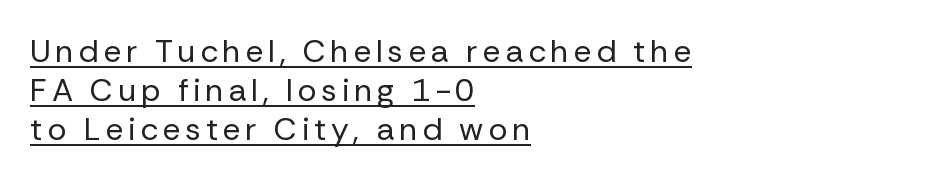
Q: Is the text bold? A: No.
Q: Is the text italic (slanted)? A: No, it is upright.
Q: Is the typeface a serif or a sans-serif typeface? A: Sans-serif.
Q: Is the text underlined? A: Yes.
Q: How is the paragraph aligned? A: Left-aligned.
Q: Width (condensed, normal, or wide)? A: Normal.
Q: Stroke contrast? A: Low.
Q: x-height? A: Medium.
Q: Monospaced? A: No.
